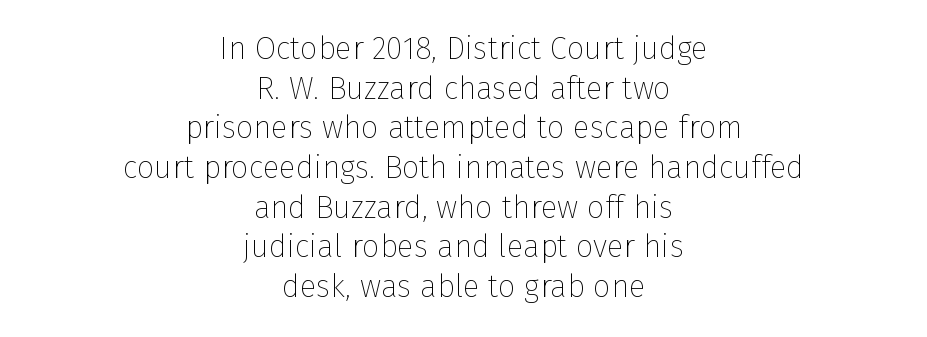
{"serif": "no", "italic": "no", "bold": "no", "weight": "thin", "width": "normal", "stroke_contrast": "low", "x_height": "medium", "monospaced": "no", "underline": "no", "align": "center", "line_spacing": "normal", "line_spacing_ratio": 1.28, "letter_spacing": "normal", "letter_spacing_em": 0.0, "glyph_px": 31}
